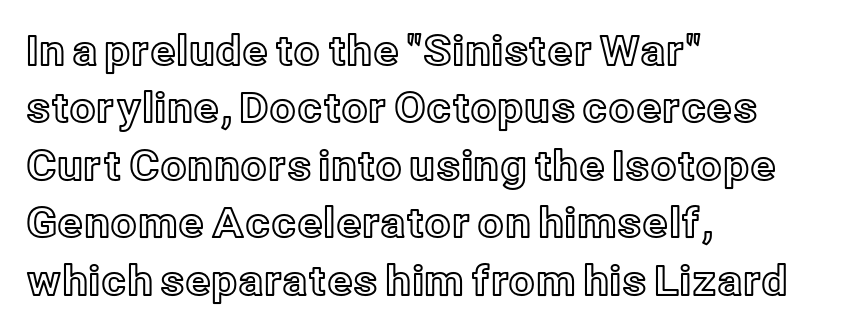
The image shows 41 px text type, upright; set left-aligned, normal line spacing (1.4x), normal letter spacing, not underlined; a medium x-height.
